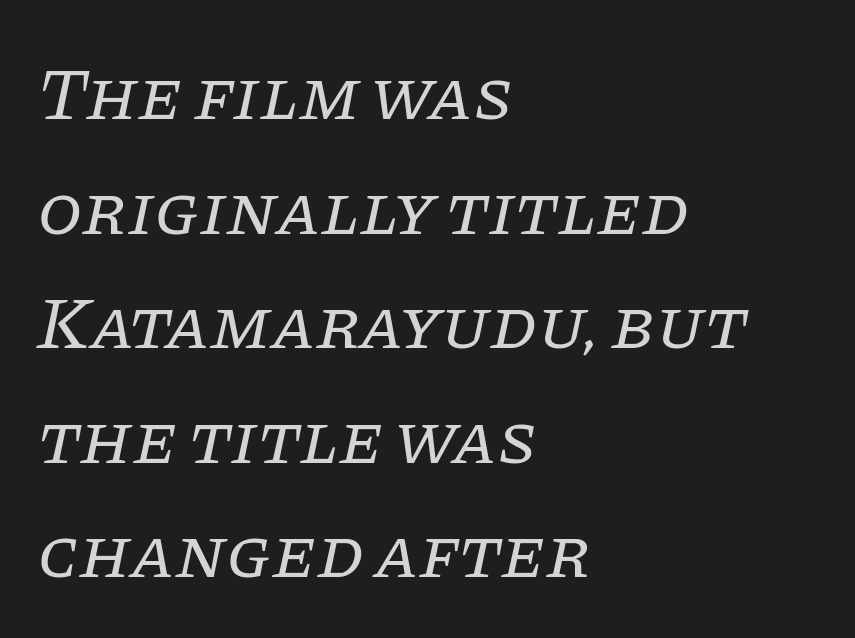
Q: Is the text bold? A: No.
Q: Is the text italic (slanted)? A: Yes, it leans right by about 11 degrees.
Q: Is the typeface a serif or a sans-serif typeface? A: Serif.
Q: Is the text underlined? A: No.
Q: How is the paragraph aligned? A: Left-aligned.
Q: Is the spacing between letters normal or unusually wide? A: Normal.
Q: Is the spacing between lines tight, normal or loose? A: Normal.
Q: Width (condensed, normal, or wide)? A: Normal.
Q: Stroke contrast? A: Low.
Q: x-height? A: Large.
Q: Monospaced? A: No.
